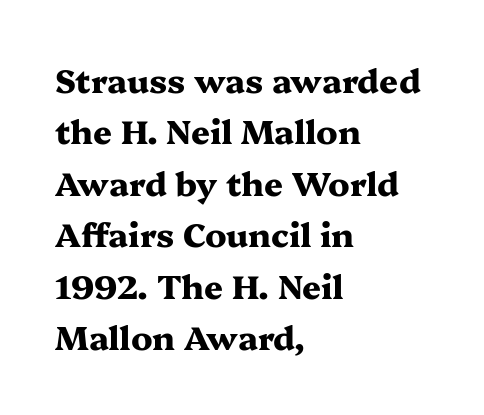
These lines are rendered in a variable-pitch font. You can tell from the footed stems that serif type was used. Has an underline been added? It has not. Strong, thick strokes mark this as bold type. The typography opts for an upright posture over an oblique one. Baseline-to-baseline distance is the conventional proportion of letter height.
